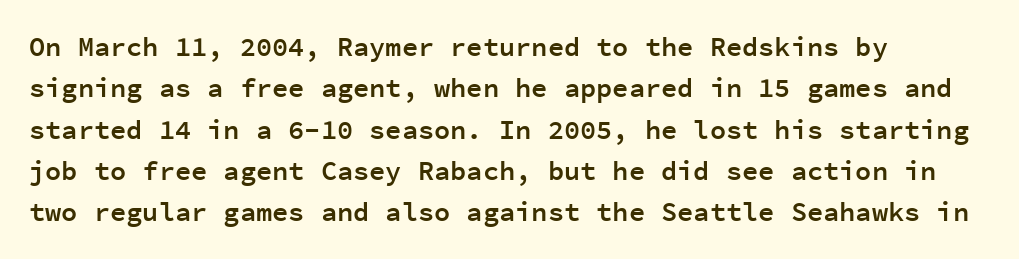
{"italic": "no", "bold": "semi", "underline": "no", "align": "left", "line_spacing": "normal", "line_spacing_ratio": 1.53, "letter_spacing": "normal", "letter_spacing_em": 0.0, "glyph_px": 27}
